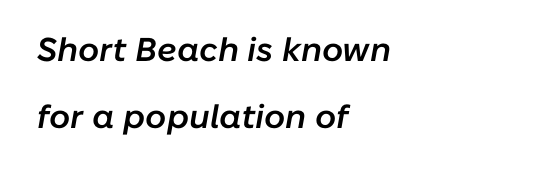
The image shows 33 px semibold type, italic (leaning right); set left-aligned, loose line spacing (2.02x), normal letter spacing, not underlined; low stroke contrast and a medium x-height.
